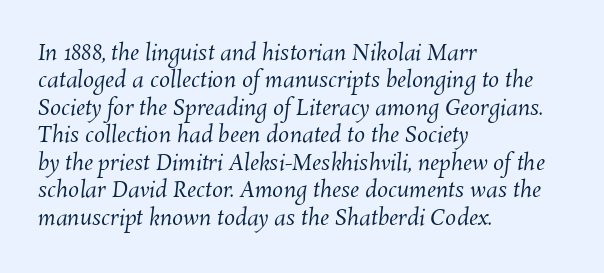
Students, note that the glyphs here touch the page at normal intervals. Honestly, the row spacing looks completely unremarkable. On a weight scale, this lands at 450 or below. Glance below the letters and you will spot only blank space.
